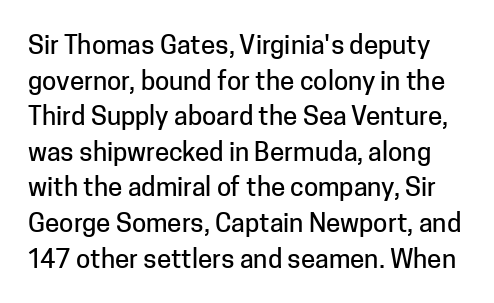
{"italic": "no", "underline": "no", "line_spacing": "normal", "line_spacing_ratio": 1.37, "letter_spacing": "normal", "letter_spacing_em": 0.0, "glyph_px": 26}
